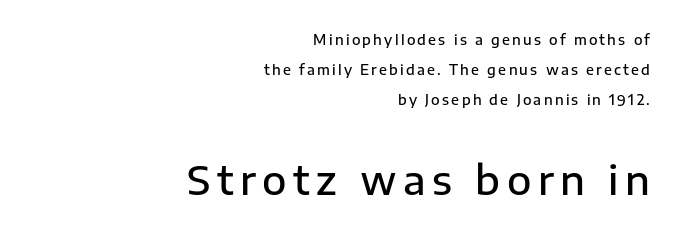
Q: Is the text bold? A: Semi-bold.
Q: Is the text italic (slanted)? A: No, it is upright.
Q: Is the typeface a serif or a sans-serif typeface? A: Sans-serif.
Q: Is the text underlined? A: No.
Q: How is the paragraph aligned? A: Right-aligned.
Q: Is the spacing between lines tight, normal or loose? A: Loose.
Q: Which block of text is set in a larger size, the first (top) or the second (bottom)? A: The second (bottom) one.
Q: Width (condensed, normal, or wide)? A: Normal.
Q: Stroke contrast? A: Low.
Q: x-height? A: Medium.
Q: Monospaced? A: No.
